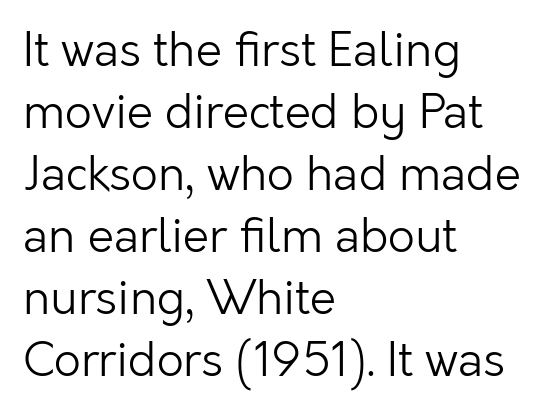
The image shows 47 px light sans-serif type, upright; set left-aligned, normal line spacing (1.32x), normal letter spacing, not underlined; low stroke contrast and a medium x-height.
